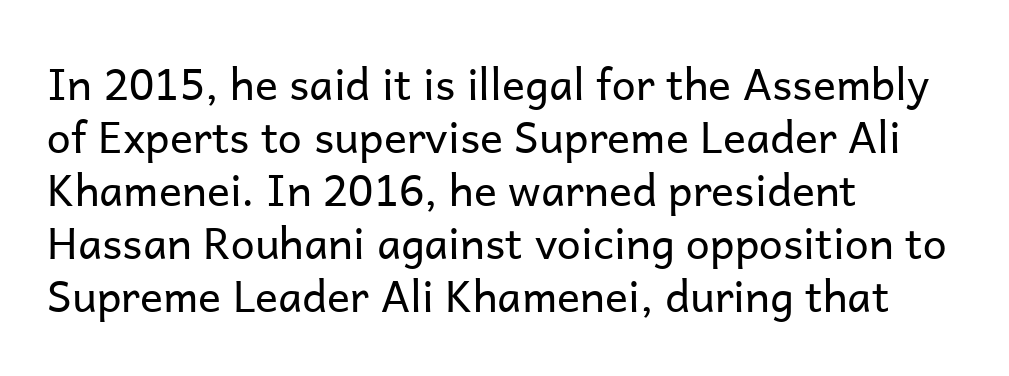
The image shows 43 px regular-weight sans-serif type, upright; set left-aligned, line spacing 1.23x, normal letter spacing, not underlined; low stroke contrast and a medium x-height.
